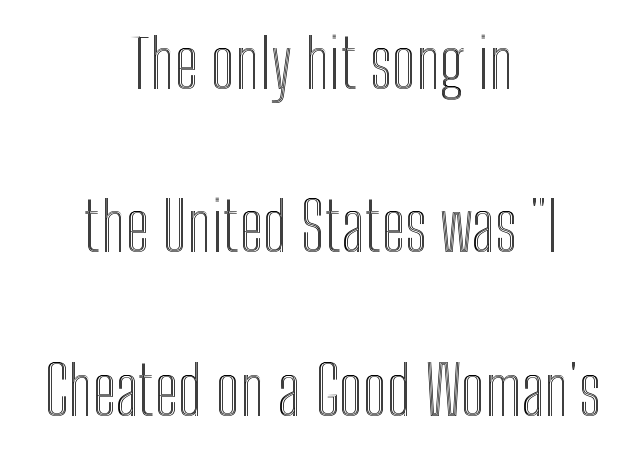
{"italic": "no", "width": "condensed", "x_height": "medium", "monospaced": "no", "underline": "no", "align": "center", "line_spacing": "loose", "line_spacing_ratio": 2.44, "letter_spacing": "normal", "letter_spacing_em": 0.0, "glyph_px": 67}
